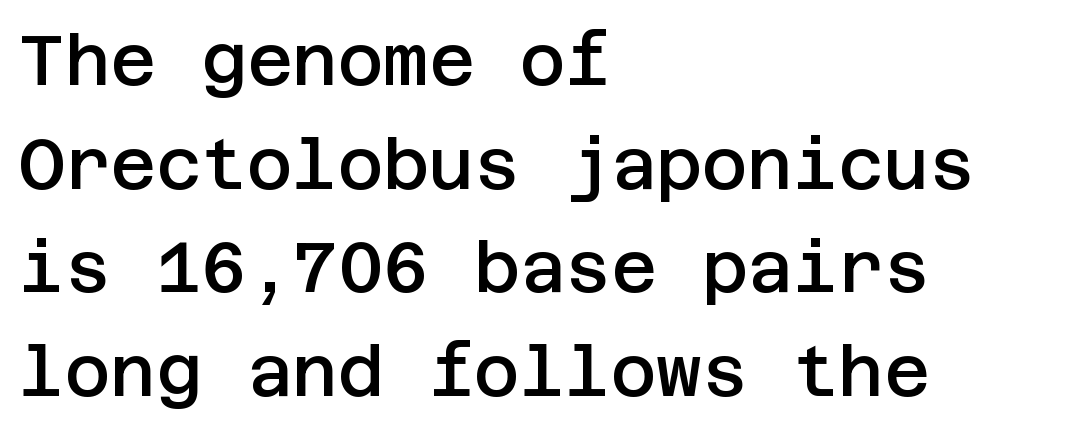
Q: Is the text bold? A: Semi-bold.
Q: Is the text italic (slanted)? A: No, it is upright.
Q: Is the typeface a serif or a sans-serif typeface? A: Sans-serif.
Q: Is the text underlined? A: No.
Q: How is the paragraph aligned? A: Left-aligned.
Q: Is the spacing between letters normal or unusually wide? A: Normal.
Q: Is the spacing between lines tight, normal or loose? A: Normal.
Q: Width (condensed, normal, or wide)? A: Normal.
Q: Stroke contrast? A: Low.
Q: x-height? A: Large.
